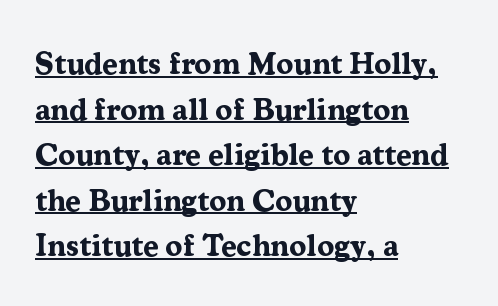
Look at the tracking — it's just the regular setting, nothing added. A continuous stroke trails under the words, as in a hyperlink. Bold? Absolutely — the strokes are thick and heavy. The characters display serif detailing at their extremities. Style check: upright.
